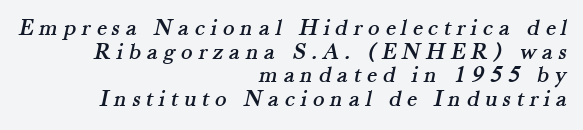
The image shows 24 px text type; set right-aligned, tight line spacing (0.98x), unusually wide letter spacing (+0.24 em), not underlined.
